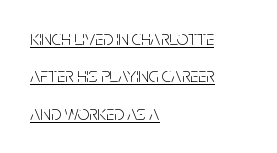
What stands out about the letter spacing? Nothing — it is the standard amount. Tall strokes in this sample are plumb rather than angled. No extra ink here — the face is not bold. Has an underline been added? It has.
